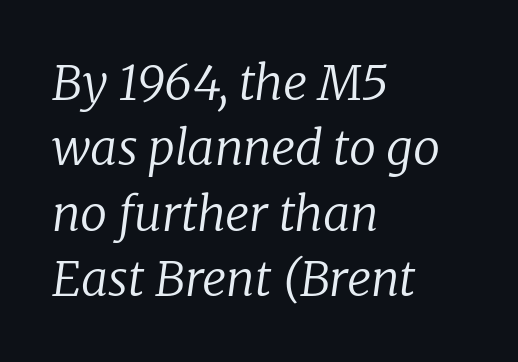
{"serif": "yes", "italic": "yes", "lean": "right", "slant_degrees": 8, "bold": "no", "weight": "regular", "width": "normal", "stroke_contrast": "low", "x_height": "medium", "monospaced": "no", "underline": "no", "align": "left", "line_spacing": "normal", "line_spacing_ratio": 1.36, "letter_spacing": "normal", "letter_spacing_em": 0.0, "glyph_px": 48}
